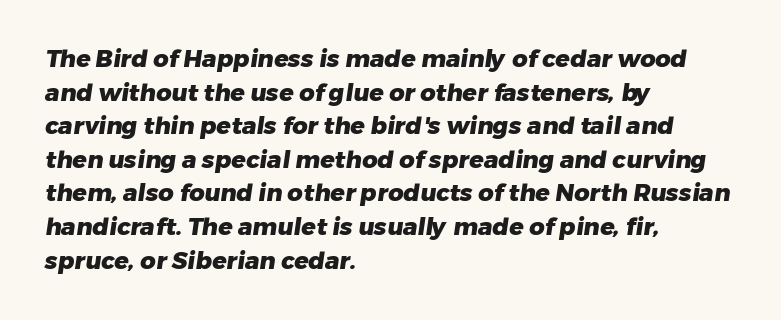
{"bold": "yes", "underline": "no", "align": "left", "line_spacing": "normal", "line_spacing_ratio": 1.4, "letter_spacing": "normal", "letter_spacing_em": 0.0, "glyph_px": 24}
